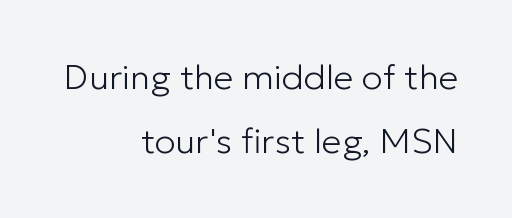
Q: Is the text bold? A: No.
Q: Is the text italic (slanted)? A: No, it is upright.
Q: Is the typeface a serif or a sans-serif typeface? A: Sans-serif.
Q: Is the text underlined? A: No.
Q: How is the paragraph aligned? A: Right-aligned.
Q: Is the spacing between letters normal or unusually wide? A: Normal.
Q: Width (condensed, normal, or wide)? A: Normal.
Q: Stroke contrast? A: Low.
Q: x-height? A: Medium.
Q: Monospaced? A: No.
